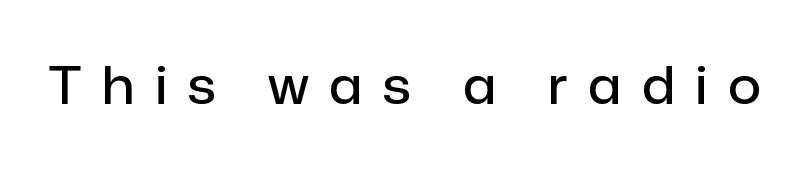
The text was rendered using a sans face with plain stroke endings. The horizontal fit of the characters is loose and conspicuously gappy. Stems and bowls a touch heavier than normal — semibold. Plain, unruled lines of type. Vertical strokes here are truly vertical.
